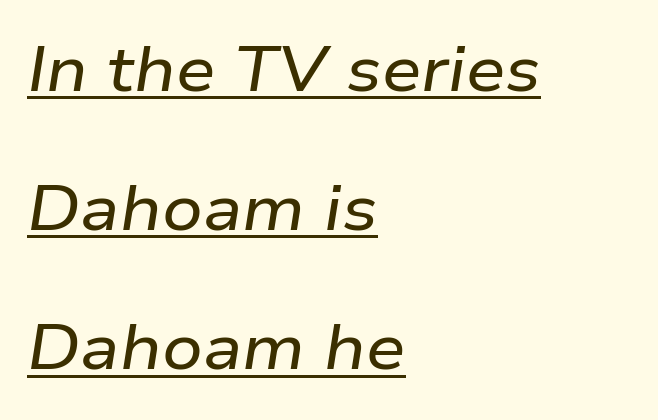
Q: Is the text italic (slanted)? A: Yes, it leans right by about 9 degrees.
Q: Is the text underlined? A: Yes.
Q: How is the paragraph aligned? A: Left-aligned.
Q: Is the spacing between letters normal or unusually wide? A: Normal.
Q: Is the spacing between lines tight, normal or loose? A: Loose.
Q: Width (condensed, normal, or wide)? A: Wide.
Q: Stroke contrast? A: Low.
Q: x-height? A: Medium.
Q: Monospaced? A: No.
